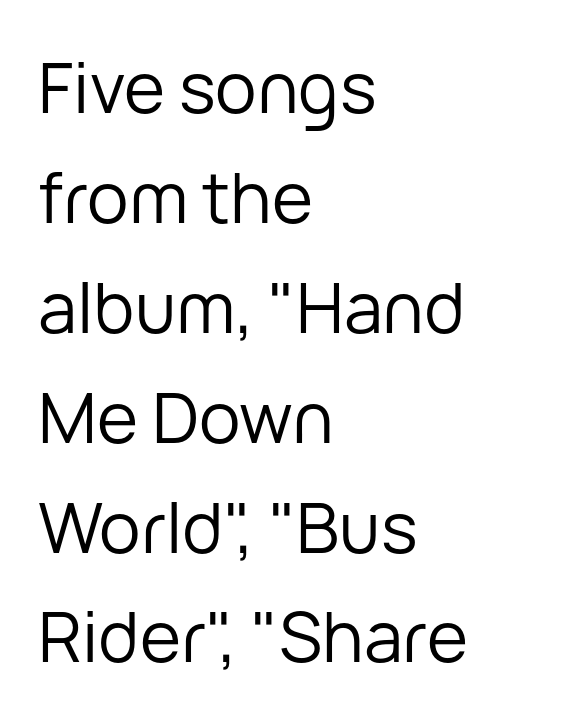
Nobody drew a line under any word here. Italic: no, the glyphs are upright roman. The setting favours the left margin, as ordinary paragraphs usually do. Does the leading feel generous? No, just average. Does extra space separate the letters? No, they use regular spacing. A typesetter would call this proportional, since set widths differ per character.
